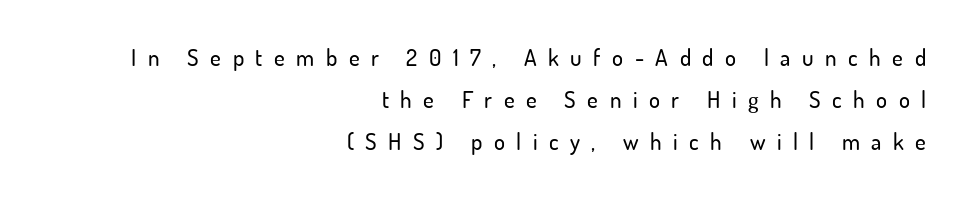
Q: Is the text italic (slanted)? A: No, it is upright.
Q: Is the text underlined? A: No.
Q: How is the paragraph aligned? A: Right-aligned.
Q: Is the spacing between letters normal or unusually wide? A: Unusually wide.
